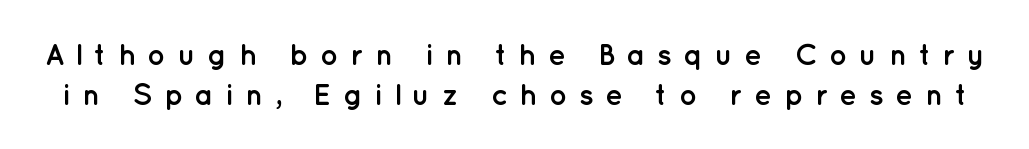
Has an underline been added? It has not. This is the regular roman posture of the typeface. Examine the stroke ends and you'll find no serifs. The space between consecutive lines is moderate. The tracking reads as deliberately expanded to a designer's eye.
